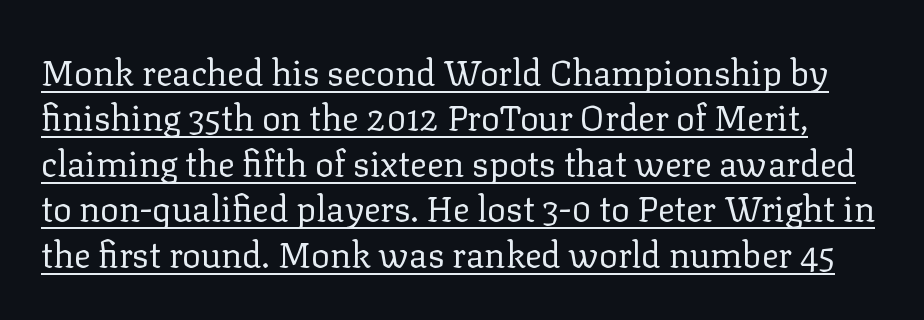
Q: Is the text bold? A: No.
Q: Is the text italic (slanted)? A: No, it is upright.
Q: Is the typeface a serif or a sans-serif typeface? A: Serif.
Q: Is the text underlined? A: Yes.
Q: Is the spacing between letters normal or unusually wide? A: Normal.
Q: Is the spacing between lines tight, normal or loose? A: Normal.
Q: Width (condensed, normal, or wide)? A: Normal.
Q: Stroke contrast? A: Low.
Q: x-height? A: Medium.
Q: Monospaced? A: No.
